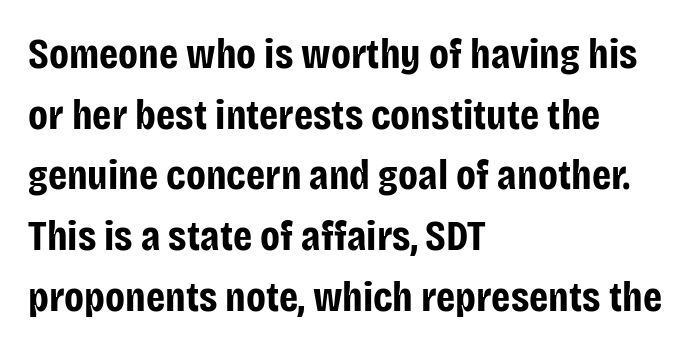
Notice how thick the strokes are: this is what a full bold looks like. Is the letter spacing exaggerated? No — it looks like the ordinary default. You could not count columns in this text — the font is proportionally spaced. The area under the type is left untouched.
